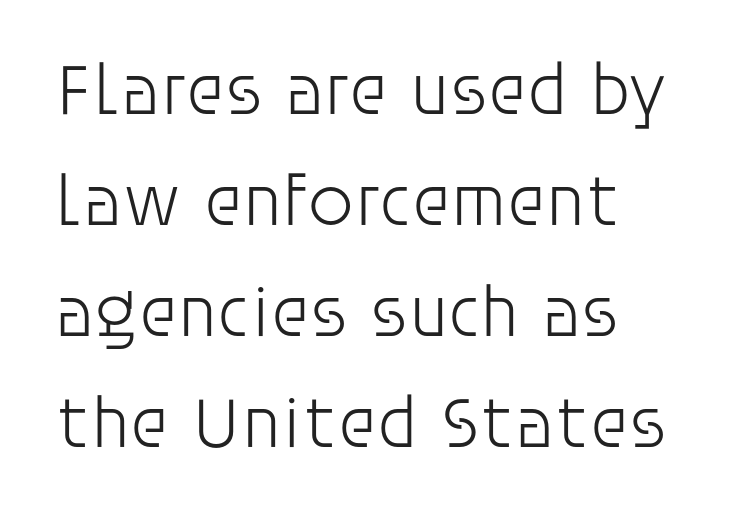
Unlike a traditional serif, this face leaves its strokes unadorned. In terms of letterspacing, this is plain default setting. Just letters on the line, the space beneath them empty. The typesetting does not lean heavy: it is not bold. A classic flush-left, rag-right setting is used for this passage. The letters advance in unequal steps, a hallmark of proportional type.
